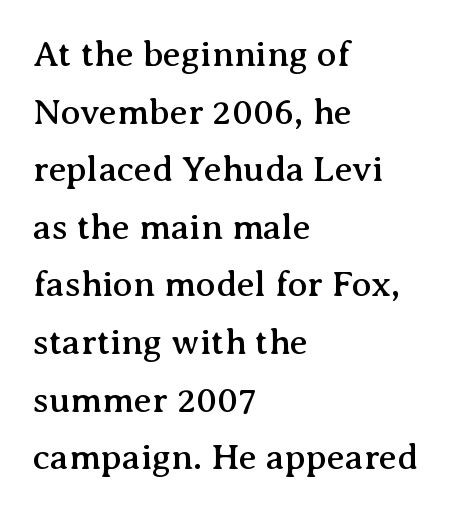
{"serif": "yes", "italic": "no", "width": "normal", "stroke_contrast": "medium", "x_height": "medium", "monospaced": "no", "underline": "no", "align": "left", "line_spacing": "normal", "line_spacing_ratio": 1.6, "letter_spacing": "normal", "letter_spacing_em": 0.0, "glyph_px": 36}
